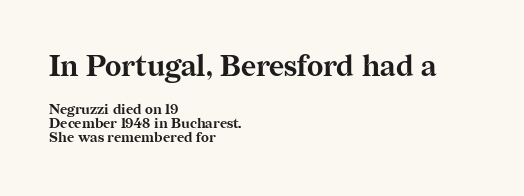
The image shows 29 px bold serif type, upright; set left-aligned, tight line spacing (0.99x), normal letter spacing, not underlined; the first (top) block is 2.07x larger; medium stroke contrast and a medium x-height.
